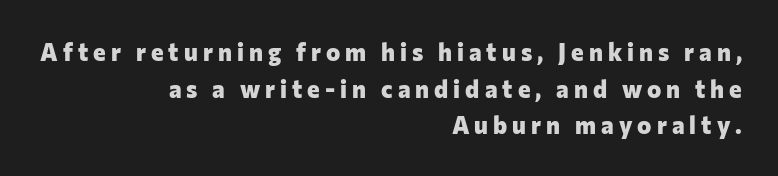
The image shows 24 px bold type, upright; set right-aligned, normal line spacing (1.53x), unusually wide letter spacing (+0.21 em), not underlined.
